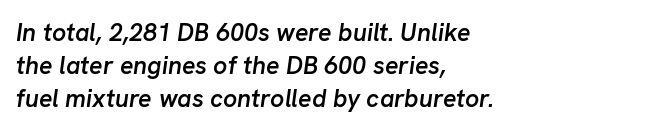
{"italic": "yes", "lean": "right", "slant_degrees": 8, "bold": "semi", "underline": "no", "align": "left", "line_spacing": "normal", "line_spacing_ratio": 1.32, "letter_spacing": "normal", "letter_spacing_em": 0.0, "glyph_px": 25}
